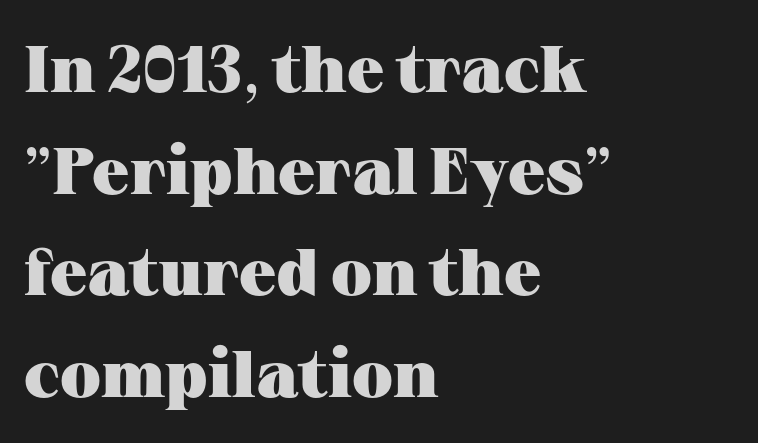
Q: Is the text bold? A: Yes.
Q: Is the text italic (slanted)? A: No, it is upright.
Q: Is the typeface a serif or a sans-serif typeface? A: Serif.
Q: Is the text underlined? A: No.
Q: How is the paragraph aligned? A: Left-aligned.
Q: Is the spacing between letters normal or unusually wide? A: Normal.
Q: Is the spacing between lines tight, normal or loose? A: Normal.
Q: Width (condensed, normal, or wide)? A: Wide.
Q: Stroke contrast? A: Medium.
Q: x-height? A: Medium.
Q: Monospaced? A: No.
